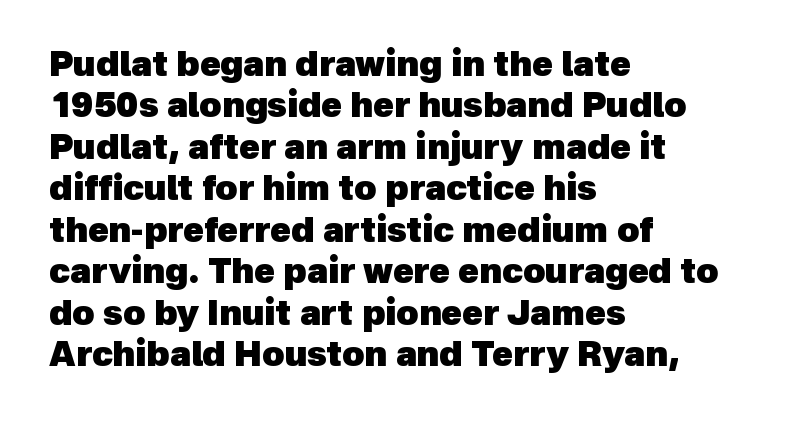
The image shows 34 px heavy sans-serif type; set left-aligned, line spacing 1.22x, normal letter spacing, not underlined; a medium x-height.
